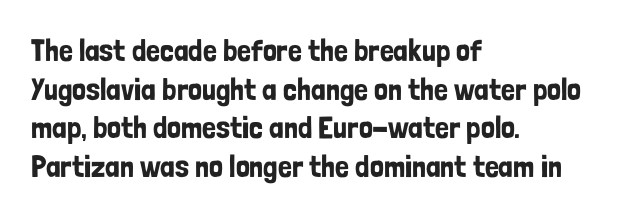
{"serif": "no", "italic": "no", "width": "condensed", "stroke_contrast": "low", "x_height": "medium", "monospaced": "no", "underline": "no", "align": "left", "line_spacing": "normal", "line_spacing_ratio": 1.25, "letter_spacing": "normal", "letter_spacing_em": 0.0, "glyph_px": 31}
